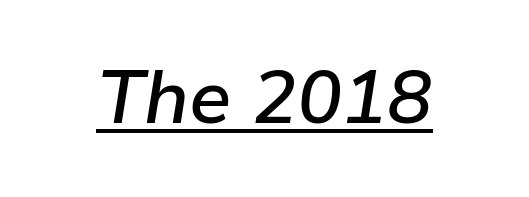
The image shows 75 px semibold type, italic (leaning right); set normal letter spacing, underlined; low stroke contrast and a medium x-height.
